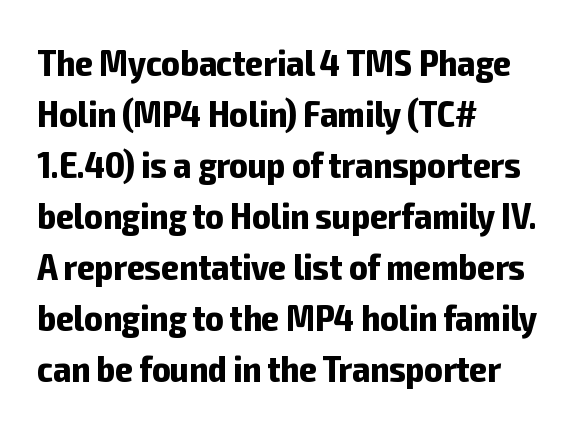
Standard letterfit; no display-style spreading of the glyphs. All the whitespace from short lines collects on the right. The space between consecutive lines is moderate. Posture: straight, roman, zero tilt.
